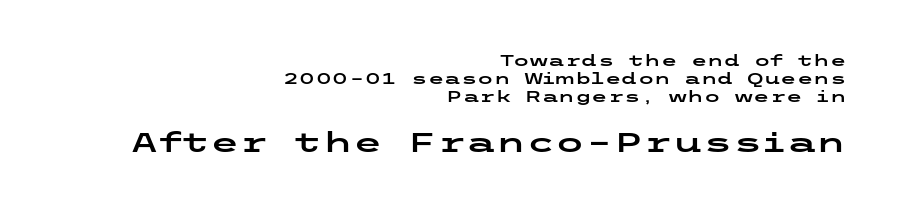
Q: Is the text italic (slanted)? A: No, it is upright.
Q: Is the text underlined? A: No.
Q: How is the paragraph aligned? A: Right-aligned.
Q: Is the spacing between letters normal or unusually wide? A: Normal.
Q: Which block of text is set in a larger size, the first (top) or the second (bottom)? A: The second (bottom) one.
